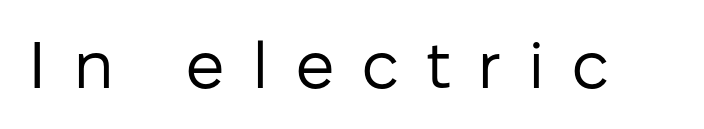
The image shows 66 px regular-weight sans-serif type, upright; set unusually wide letter spacing (+0.4 em), not underlined; low stroke contrast and a medium x-height.
